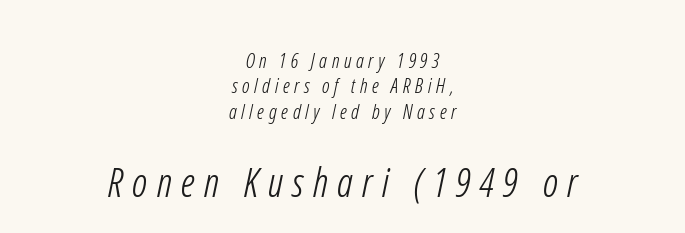
A typesetter would call this leading conventional body-copy spacing. Stem width sits at or under what a default text font uses. The typeface chosen for these lines omits serifs. The specimen omits any rule beneath the text block's lines. The lower block of text is set noticeably larger than the block above it.
